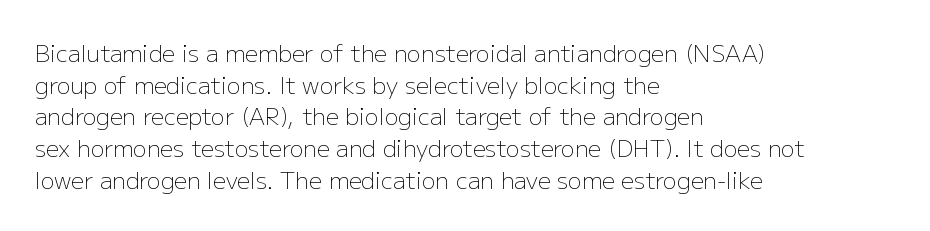
Q: Is the text bold? A: No.
Q: Is the text italic (slanted)? A: No, it is upright.
Q: Is the text underlined? A: No.
Q: How is the paragraph aligned? A: Left-aligned.
Q: Is the spacing between letters normal or unusually wide? A: Normal.
Q: Is the spacing between lines tight, normal or loose? A: Normal.
